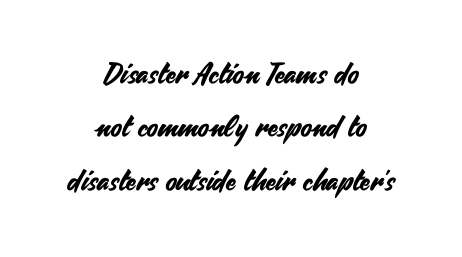
{"serif": "no", "width": "normal", "stroke_contrast": "medium", "x_height": "small", "monospaced": "no", "underline": "no", "align": "center", "line_spacing_ratio": 1.84, "letter_spacing": "normal", "letter_spacing_em": 0.0, "glyph_px": 29}
